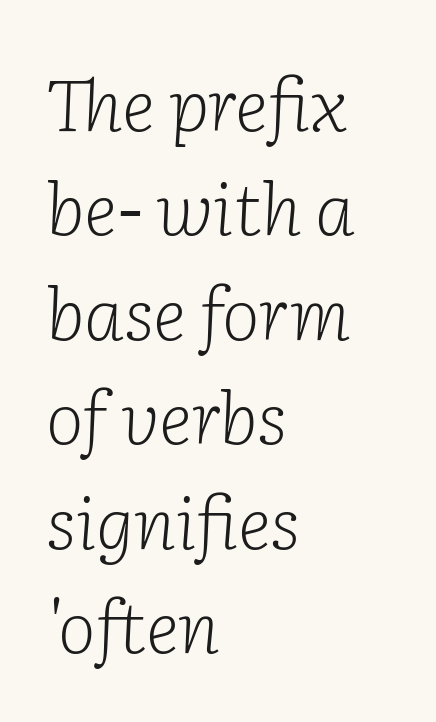
{"serif": "yes", "italic": "yes", "lean": "right", "slant_degrees": 2, "bold": "no", "weight": "light", "width": "normal", "stroke_contrast": "low", "x_height": "medium", "monospaced": "no", "underline": "no", "align": "left", "line_spacing": "normal", "line_spacing_ratio": 1.45, "letter_spacing": "normal", "letter_spacing_em": 0.0, "glyph_px": 72}
